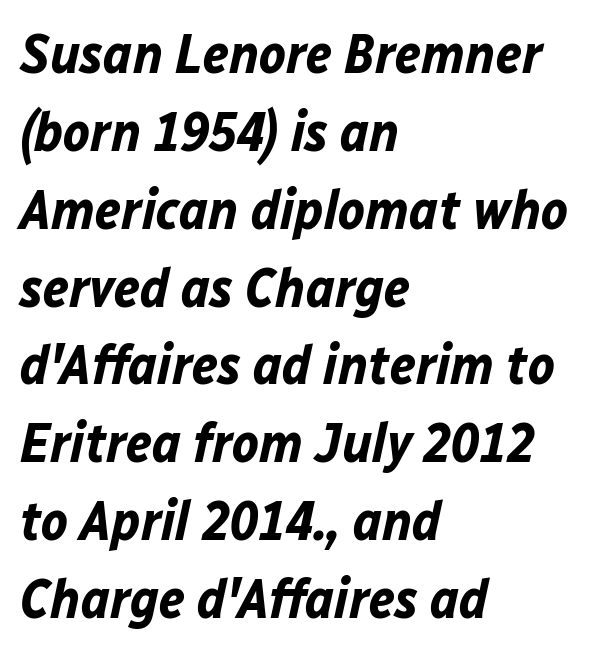
Each letter keeps its own natural width here, so spacing adapts to shape. One glance says typical: line gaps are just what's usual. Look at the stroke-to-counter ratio: heavy, a bold. The tracking reads as untouched default to a designer's eye. Looking at the ascenders, they clearly lean.
